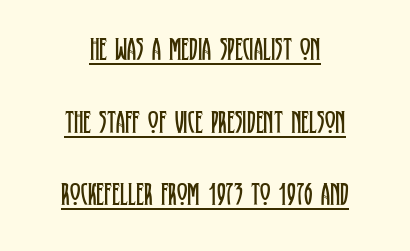
{"serif": "yes", "italic": "no", "bold": "no", "weight": "regular", "width": "condensed", "stroke_contrast": "low", "x_height": "large", "monospaced": "no", "underline": "yes", "align": "center", "line_spacing": "loose", "line_spacing_ratio": 2.27, "letter_spacing": "normal", "letter_spacing_em": 0.0, "glyph_px": 32}
